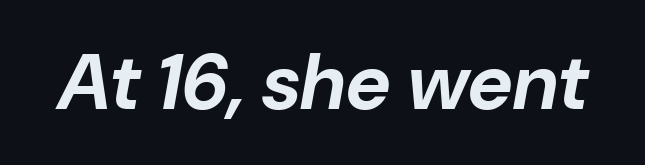
{"italic": "yes", "lean": "right", "slant_degrees": 10, "bold": "yes", "weight": "bold", "width": "normal", "stroke_contrast": "low", "x_height": "medium", "monospaced": "no", "underline": "no", "letter_spacing": "normal", "letter_spacing_em": 0.0, "glyph_px": 78}
